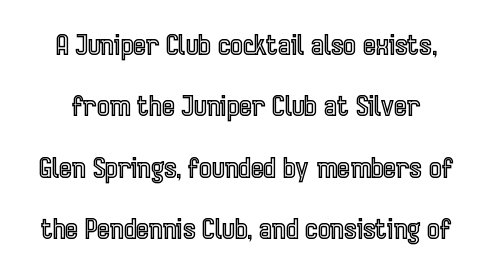
The image shows 27 px text type, upright; set loose line spacing (2.27x), normal letter spacing, not underlined.
